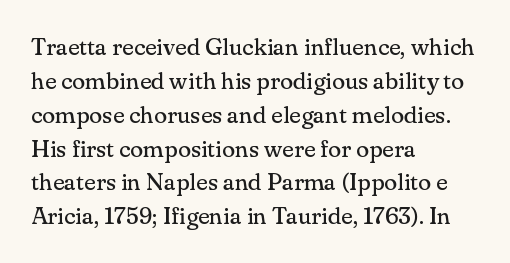
The image shows 24 px text type, upright; set left-aligned, normal line spacing (1.41x), normal letter spacing, not underlined.
